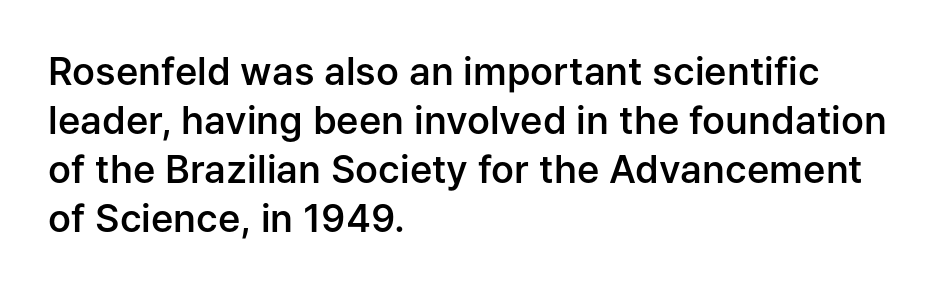
Q: Is the text bold? A: Semi-bold.
Q: Is the text italic (slanted)? A: No, it is upright.
Q: Is the typeface a serif or a sans-serif typeface? A: Sans-serif.
Q: Is the text underlined? A: No.
Q: How is the paragraph aligned? A: Left-aligned.
Q: Is the spacing between letters normal or unusually wide? A: Normal.
Q: Is the spacing between lines tight, normal or loose? A: Normal.
Q: Width (condensed, normal, or wide)? A: Normal.
Q: Stroke contrast? A: Low.
Q: x-height? A: Medium.
Q: Monospaced? A: No.
